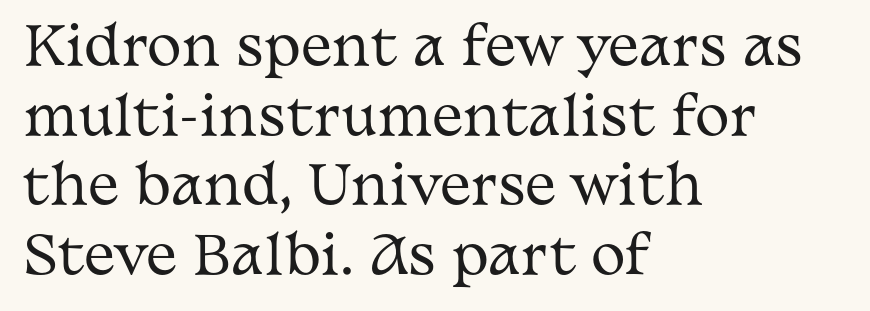
{"serif": "yes", "italic": "no", "bold": "no", "weight": "regular", "width": "wide", "stroke_contrast": "medium", "x_height": "medium", "monospaced": "no", "underline": "no", "align": "left", "line_spacing": "normal", "line_spacing_ratio": 1.34, "letter_spacing": "normal", "letter_spacing_em": 0.0, "glyph_px": 52}
